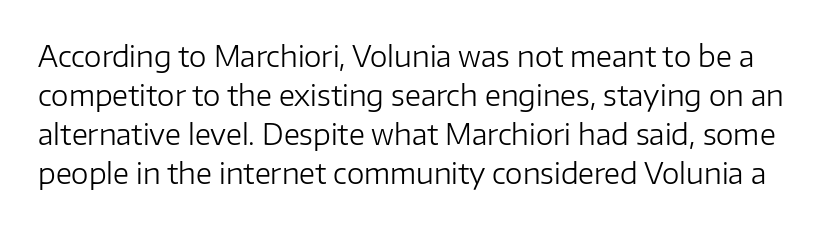
The image shows 28 px regular-weight sans-serif type, upright; set normal line spacing (1.39x), normal letter spacing, not underlined; low stroke contrast and a medium x-height.
